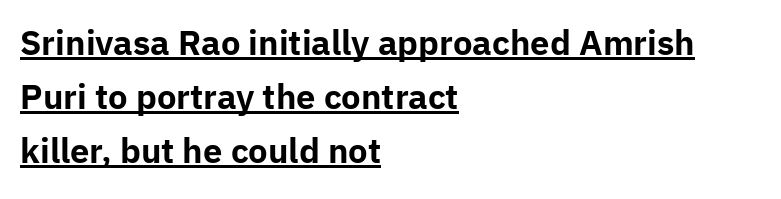
Q: Is the text bold? A: Yes.
Q: Is the text italic (slanted)? A: No, it is upright.
Q: Is the typeface a serif or a sans-serif typeface? A: Sans-serif.
Q: Is the text underlined? A: Yes.
Q: How is the paragraph aligned? A: Left-aligned.
Q: Is the spacing between letters normal or unusually wide? A: Normal.
Q: Is the spacing between lines tight, normal or loose? A: Normal.
Q: Width (condensed, normal, or wide)? A: Normal.
Q: Stroke contrast? A: Low.
Q: x-height? A: Medium.
Q: Monospaced? A: No.
